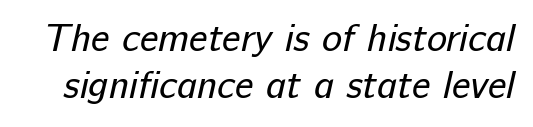
There is no visible air inserted between adjacent glyphs. Check under the words: just untouched page. The face used here is proportionally spaced, like ordinary book or web type. A quiet, ordinary-to-light weight characterises the typeface. Letterform terminals end flat and unadorned throughout the passage.
